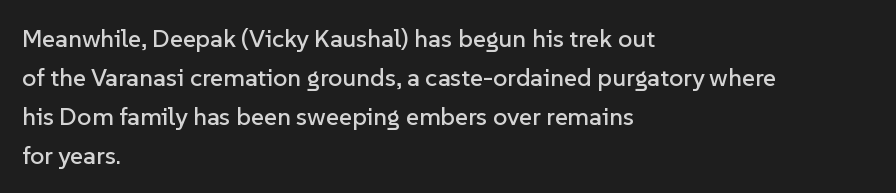
The horizontal fit of the characters is conventional and even. The passage shown stacks its lines at a standard gap. The letters stand straight up with perfectly vertical stems. Descender tails drop into unmarked territory. Is the block centered? No — it sits flush against the left margin.
